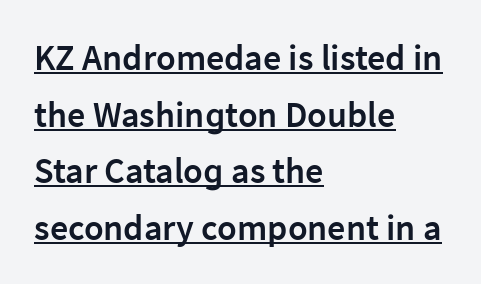
The image shows 36 px semibold sans-serif type, upright; set left-aligned, normal line spacing (1.57x), normal letter spacing, underlined; low stroke contrast and a medium x-height.
